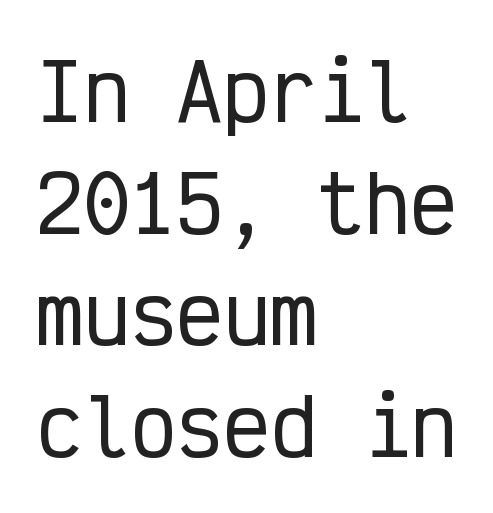
Posture: straight, roman, zero tilt. The rendering uses typewriter-style spacing with identical character cells. The vertical gap from one line to the next is medium. The rendering shows plain stroke endings on the letterforms — a sans-serif design.
